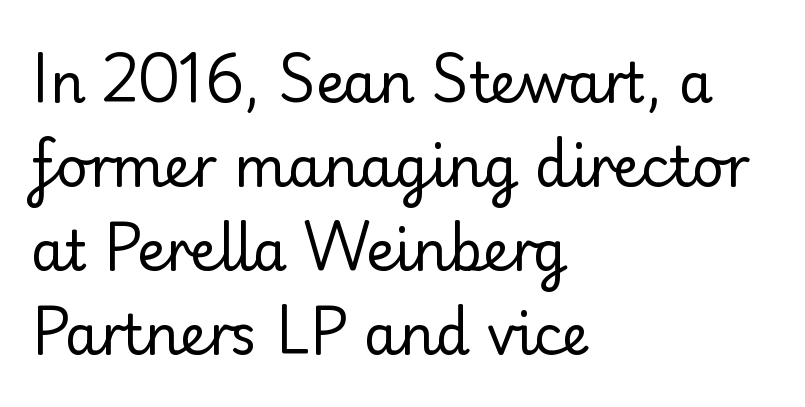
Q: Is the text bold? A: No.
Q: Is the text italic (slanted)? A: No, it is upright.
Q: Is the typeface a serif or a sans-serif typeface? A: Sans-serif.
Q: Is the text underlined? A: No.
Q: How is the paragraph aligned? A: Left-aligned.
Q: Is the spacing between letters normal or unusually wide? A: Normal.
Q: Is the spacing between lines tight, normal or loose? A: Normal.
Q: Width (condensed, normal, or wide)? A: Normal.
Q: Stroke contrast? A: Low.
Q: x-height? A: Small.
Q: Monospaced? A: No.
